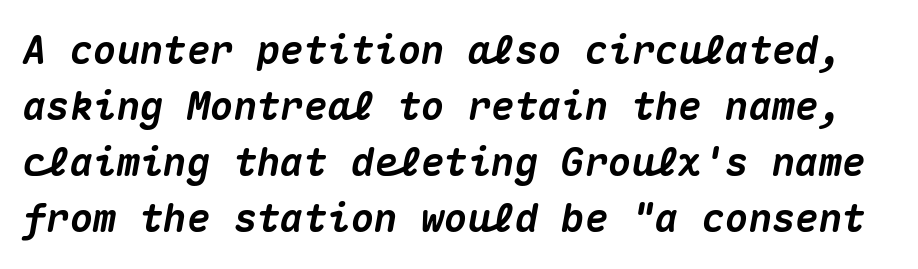
Q: Is the text bold? A: Yes.
Q: Is the text italic (slanted)? A: Yes, it leans right by about 10 degrees.
Q: Is the text underlined? A: No.
Q: Is the spacing between letters normal or unusually wide? A: Normal.
Q: Is the spacing between lines tight, normal or loose? A: Normal.
Q: Width (condensed, normal, or wide)? A: Normal.
Q: Stroke contrast? A: Medium.
Q: x-height? A: Medium.
Q: Monospaced? A: Yes.
